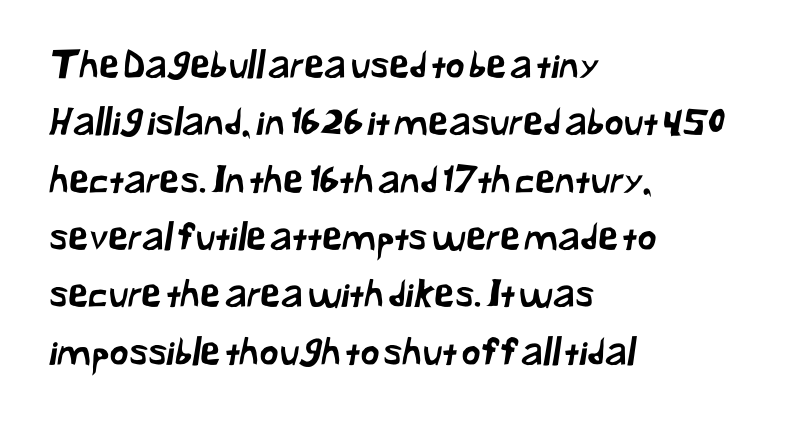
{"serif": "no", "width": "normal", "stroke_contrast": "low", "x_height": "medium", "monospaced": "no", "underline": "no", "align": "left", "line_spacing": "normal", "line_spacing_ratio": 1.55, "letter_spacing": "normal", "letter_spacing_em": 0.0, "glyph_px": 37}
